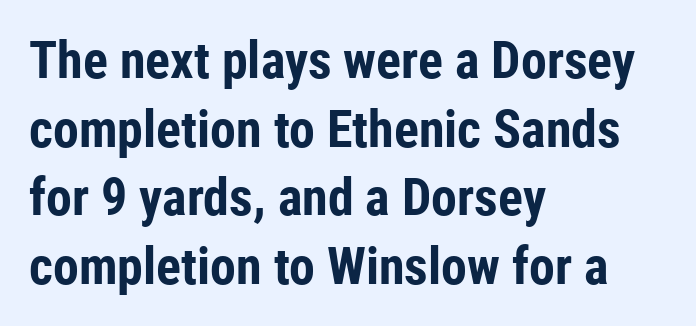
The image shows 52 px bold, condensed sans-serif type, upright; set left-aligned, normal line spacing (1.32x), normal letter spacing, not underlined; low stroke contrast and a medium x-height.
